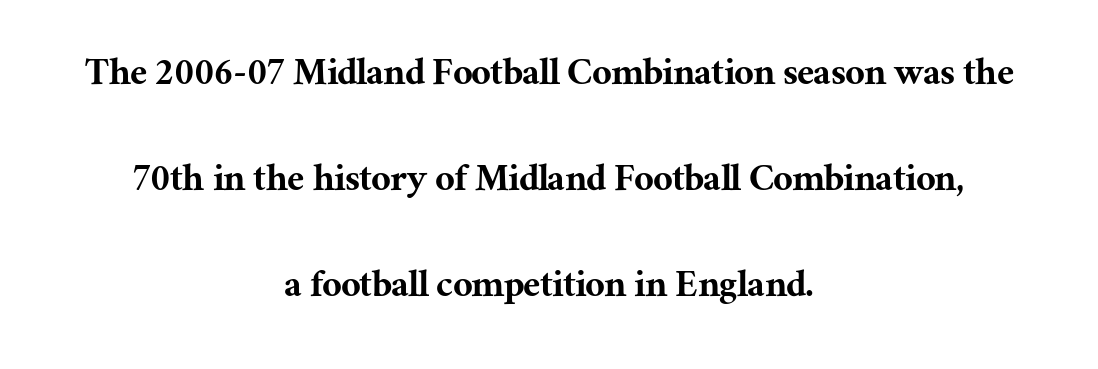
{"serif": "yes", "italic": "no", "width": "normal", "stroke_contrast": "medium", "x_height": "medium", "monospaced": "no", "underline": "no", "align": "center", "line_spacing": "loose", "line_spacing_ratio": 2.46, "letter_spacing": "normal", "letter_spacing_em": 0.0, "glyph_px": 43}
